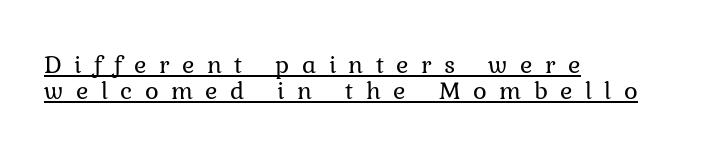
{"italic": "no", "bold": "no", "underline": "yes", "align": "left", "line_spacing": "tight", "line_spacing_ratio": 0.99, "letter_spacing": "wide", "letter_spacing_em": 0.48, "glyph_px": 26}
